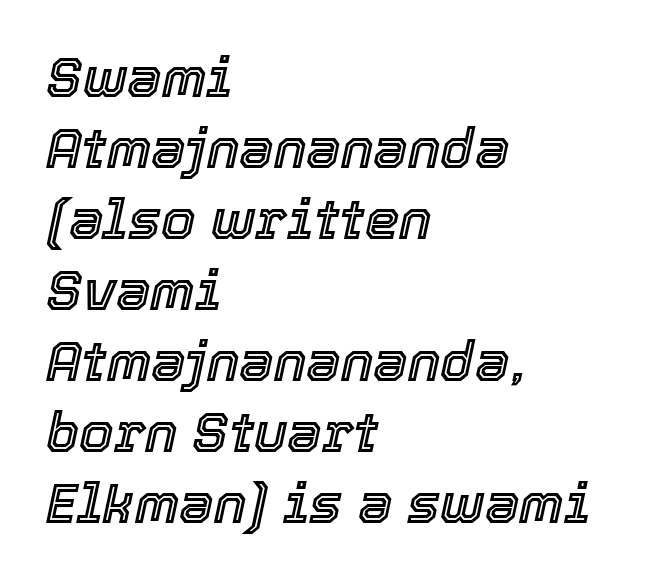
The image shows 55 px text type, italic (leaning right); set left-aligned, normal line spacing (1.29x), normal letter spacing, not underlined; a medium x-height.
